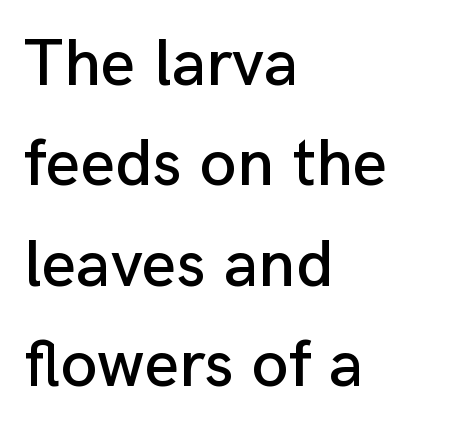
The image shows 67 px sans-serif type, upright; set left-aligned, normal line spacing (1.5x), normal letter spacing, not underlined; low stroke contrast and a medium x-height.
